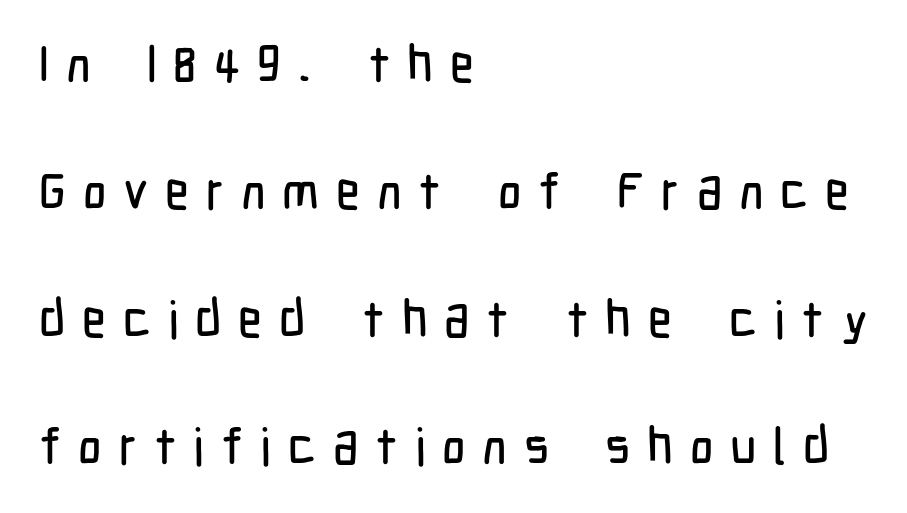
Q: Is the text italic (slanted)? A: No, it is upright.
Q: Is the typeface a serif or a sans-serif typeface? A: Sans-serif.
Q: Is the text underlined? A: No.
Q: How is the paragraph aligned? A: Left-aligned.
Q: Is the spacing between letters normal or unusually wide? A: Unusually wide.
Q: Is the spacing between lines tight, normal or loose? A: Loose.
Q: Width (condensed, normal, or wide)? A: Condensed.
Q: Stroke contrast? A: Low.
Q: x-height? A: Medium.
Q: Monospaced? A: No.
